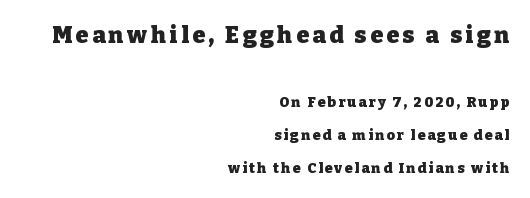
Q: Is the text bold? A: Yes.
Q: Is the text italic (slanted)? A: No, it is upright.
Q: Is the text underlined? A: No.
Q: How is the paragraph aligned? A: Right-aligned.
Q: Is the spacing between lines tight, normal or loose? A: Loose.
Q: Which block of text is set in a larger size, the first (top) or the second (bottom)? A: The first (top) one.
